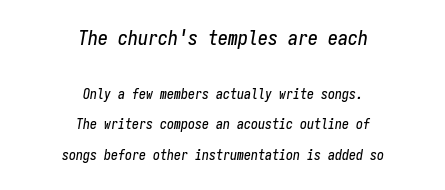
{"italic": "yes", "lean": "right", "slant_degrees": 9, "underline": "no", "align": "center", "line_spacing": "loose", "line_spacing_ratio": 2.19, "letter_spacing": "normal", "letter_spacing_em": 0.0, "larger_block": "first", "size_ratio": 1.43, "glyph_px": 20}
